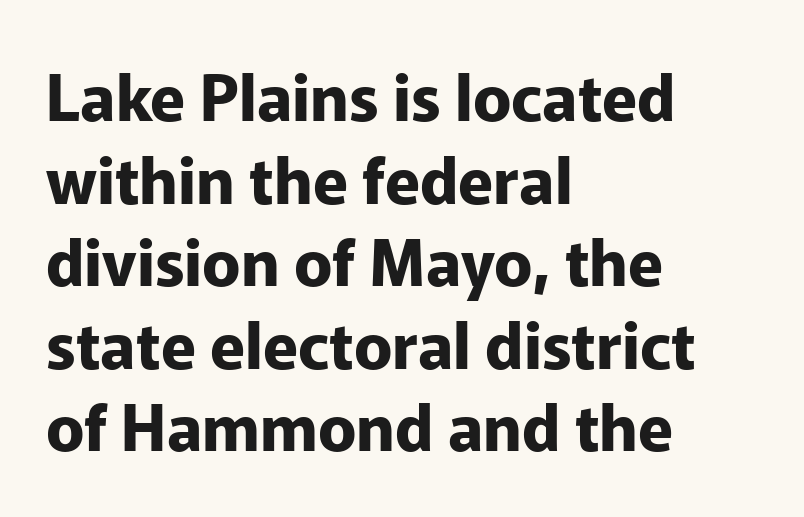
The image shows 64 px bold sans-serif type, upright; set left-aligned, normal line spacing (1.29x), normal letter spacing, not underlined; low stroke contrast and a medium x-height.
